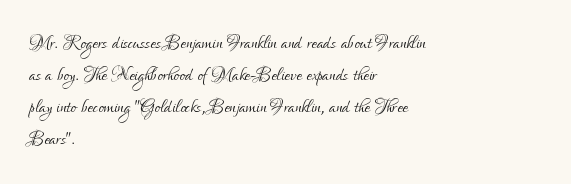
Glance below the letters and you will spot only blank space. The weight tops out at a normal text grade. Teacher's note: observe the even left margin — that is flush-left alignment. Interline gaps are of average width in this sample.
